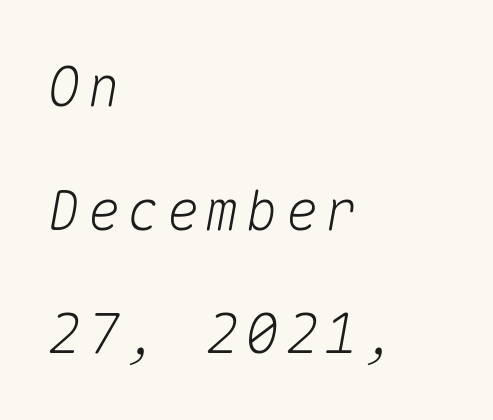
{"italic": "yes", "lean": "right", "slant_degrees": 10, "width": "normal", "stroke_contrast": "medium", "x_height": "medium", "monospaced": "yes", "underline": "no", "align": "left", "line_spacing": "loose", "line_spacing_ratio": 2.25, "glyph_px": 55}
